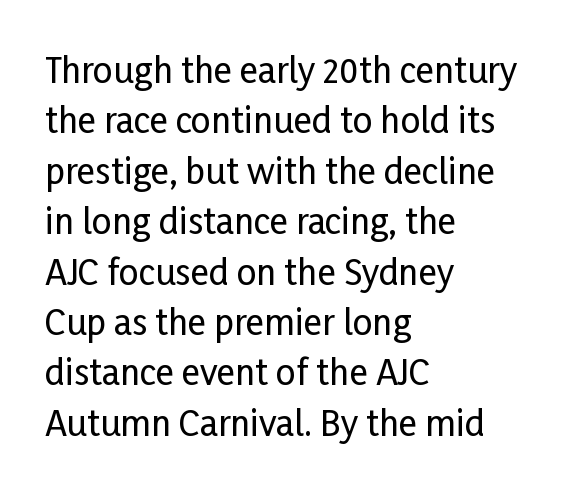
{"serif": "no", "italic": "no", "width": "condensed", "stroke_contrast": "low", "x_height": "medium", "monospaced": "no", "underline": "no", "align": "left", "line_spacing": "normal", "line_spacing_ratio": 1.44, "letter_spacing": "normal", "letter_spacing_em": 0.0, "glyph_px": 35}
